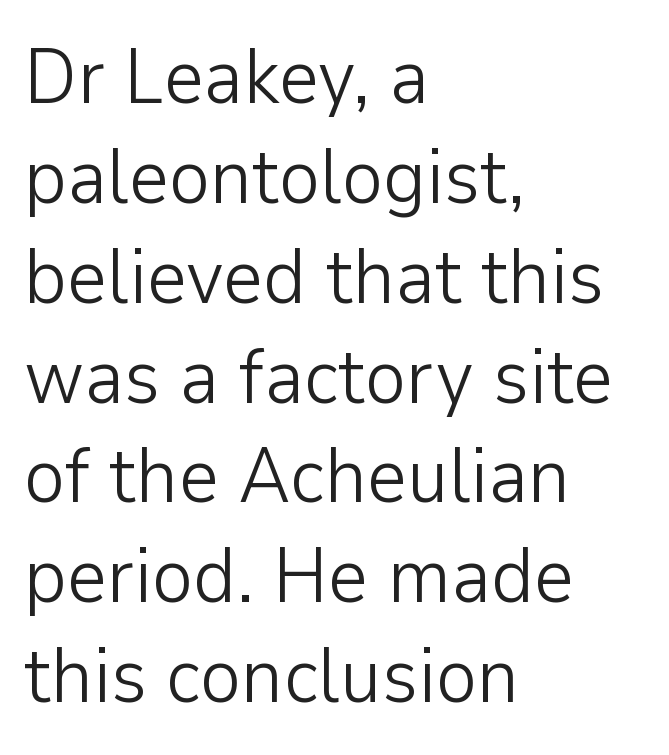
Q: Is the text bold? A: No.
Q: Is the text italic (slanted)? A: No, it is upright.
Q: Is the typeface a serif or a sans-serif typeface? A: Sans-serif.
Q: Is the text underlined? A: No.
Q: How is the paragraph aligned? A: Left-aligned.
Q: Is the spacing between letters normal or unusually wide? A: Normal.
Q: Is the spacing between lines tight, normal or loose? A: Normal.
Q: Width (condensed, normal, or wide)? A: Normal.
Q: Stroke contrast? A: Low.
Q: x-height? A: Medium.
Q: Monospaced? A: No.
